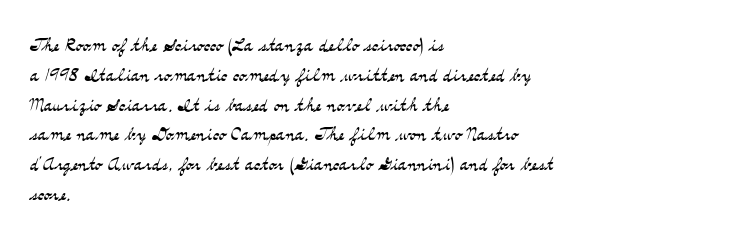
The image shows 24 px text type; set left-aligned, line spacing 1.24x, normal letter spacing, not underlined.
